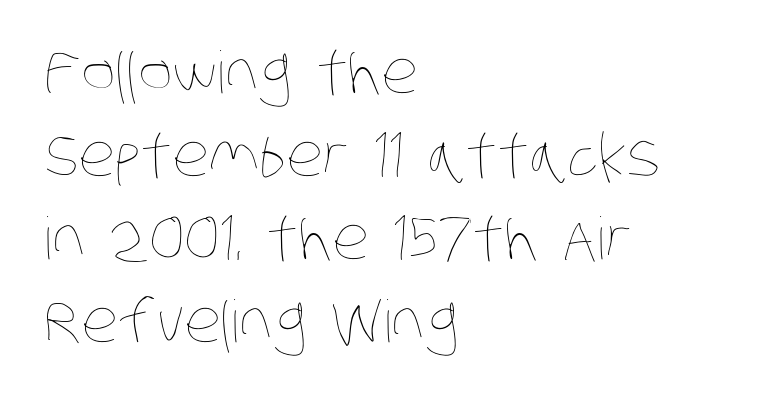
{"bold": "no", "weight": "thin", "width": "condensed", "stroke_contrast": "low", "x_height": "large", "monospaced": "no", "underline": "no", "align": "left", "line_spacing": "normal", "line_spacing_ratio": 1.43, "letter_spacing": "normal", "letter_spacing_em": 0.0, "glyph_px": 58}
